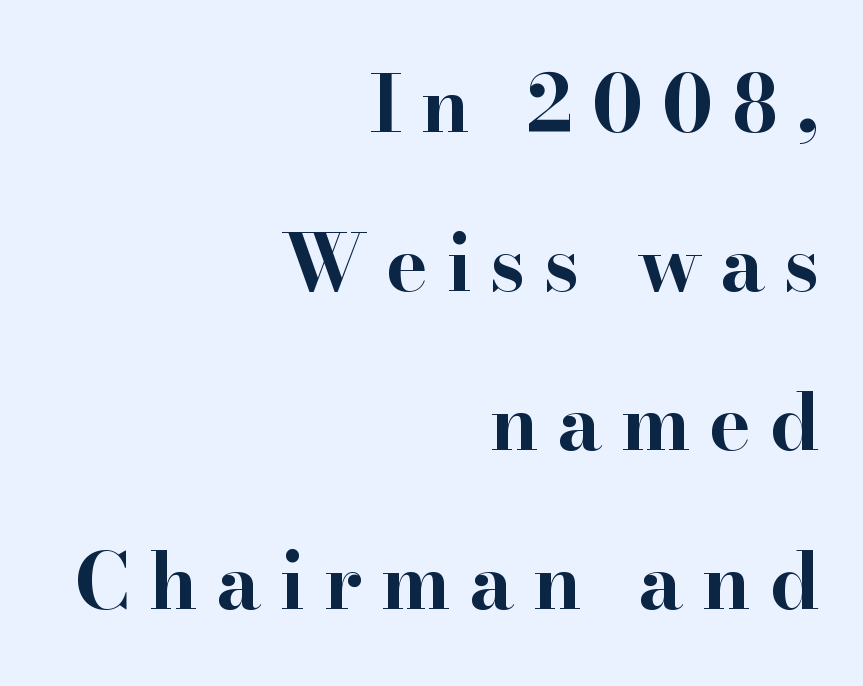
The image shows 78 px bold, wide serif type, upright; set right-aligned, loose line spacing (2.04x), unusually wide letter spacing (+0.24 em), not underlined; high stroke contrast and a small x-height.
